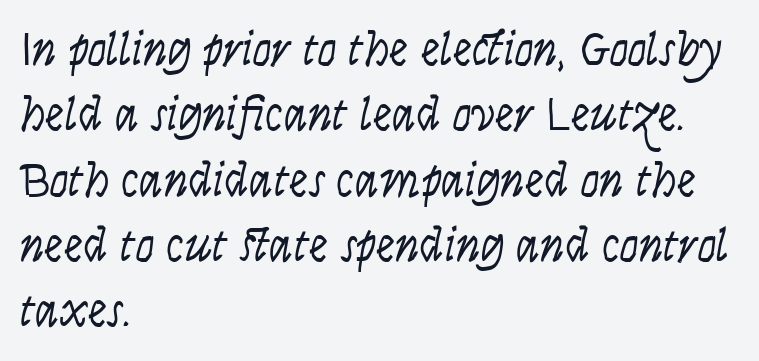
Q: Is the text bold? A: No.
Q: Is the text italic (slanted)? A: Yes, it leans right by about 9 degrees.
Q: Is the text underlined? A: No.
Q: How is the paragraph aligned? A: Left-aligned.
Q: Is the spacing between letters normal or unusually wide? A: Normal.
Q: Is the spacing between lines tight, normal or loose? A: Normal.
Q: Width (condensed, normal, or wide)? A: Condensed.
Q: Stroke contrast? A: Low.
Q: x-height? A: Large.
Q: Monospaced? A: No.
